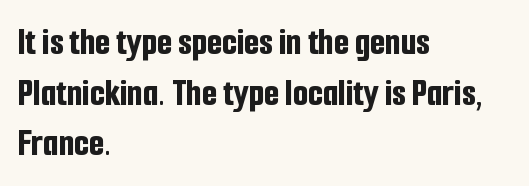
The image shows 39 px bold, condensed sans-serif type, upright; set left-aligned, normal line spacing (1.3x), normal letter spacing, not underlined; low stroke contrast and a medium x-height.
